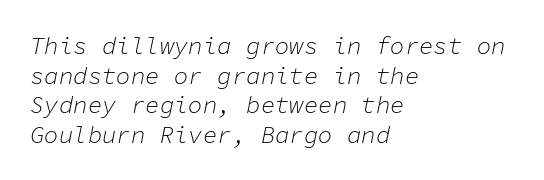
Q: Is the text bold? A: No.
Q: Is the text italic (slanted)? A: Yes, it leans right by about 11 degrees.
Q: Is the text underlined? A: No.
Q: How is the paragraph aligned? A: Left-aligned.
Q: Is the spacing between letters normal or unusually wide? A: Normal.
